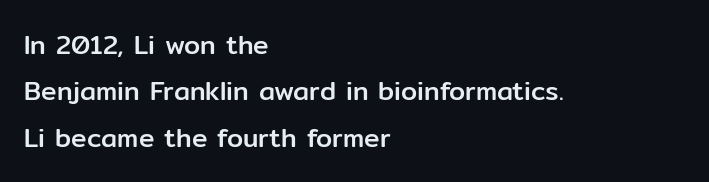
Do the letters lean? They stand straight. This sample uses plain, unmodified letter spacing. The string is rendered with underlining switched off. The setting favours the left margin, as ordinary paragraphs usually do.
